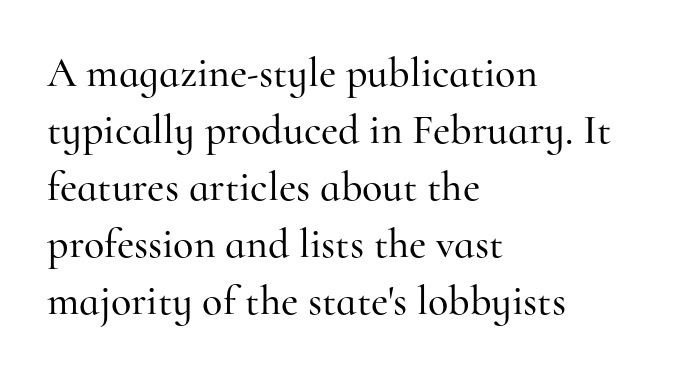
Q: Is the text italic (slanted)? A: No, it is upright.
Q: Is the typeface a serif or a sans-serif typeface? A: Serif.
Q: Is the text underlined? A: No.
Q: How is the paragraph aligned? A: Left-aligned.
Q: Is the spacing between letters normal or unusually wide? A: Normal.
Q: Is the spacing between lines tight, normal or loose? A: Normal.
Q: Width (condensed, normal, or wide)? A: Normal.
Q: Stroke contrast? A: High.
Q: x-height? A: Small.
Q: Monospaced? A: No.
